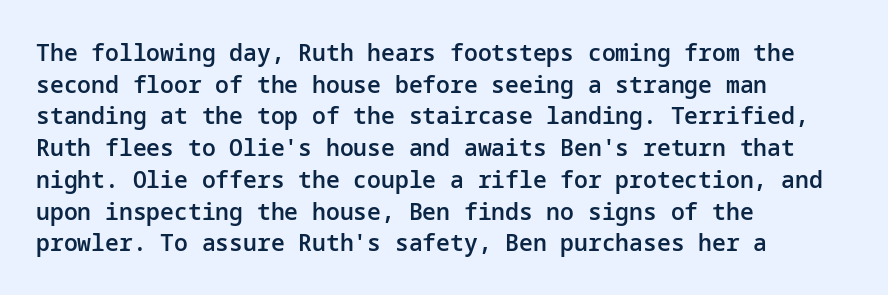
The image shows 23 px text type, upright; set left-aligned, normal line spacing (1.38x), normal letter spacing, not underlined.
